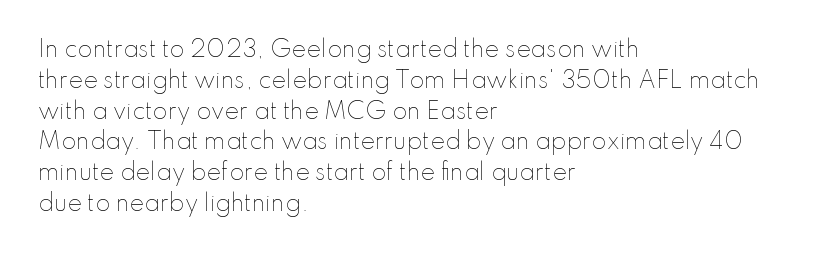
Summary of vertical rhythm: regular, with standard interline spacing. Short note: letters normally spaced. The font's upright variant was chosen for this text. Casual observation: everything's shoved over to the left.
